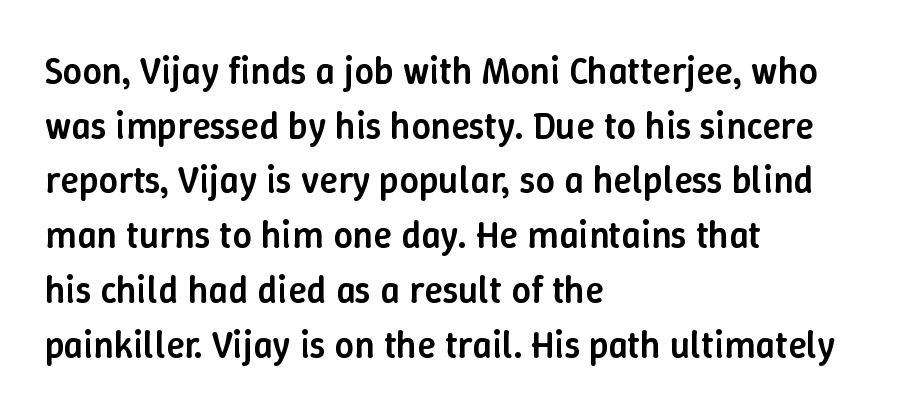
Does the leading feel generous? No, just average. Left-aligned paragraph, ragged on the right. The specimen reads as upright at a glance. You could not count columns in this text — the font is proportionally spaced. Stems and bowls a touch heavier than normal — semibold.
